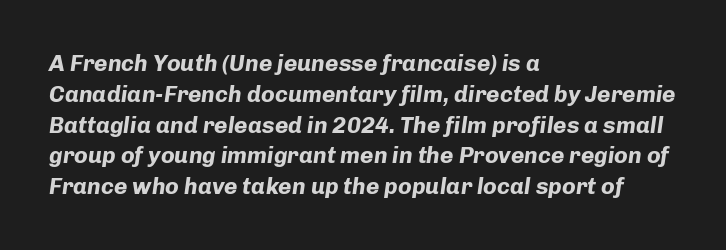
Between one letter and the next there's only the usual sliver of space. Vertically, the passage feels balanced, rows spaced as you'd expect. Descenders are the only things crossing below the line. Line beginnings align vertically; line endings do not. You can tell it's italic because the verticals aren't actually vertical. Summary of weight: heavy, a full bold.
